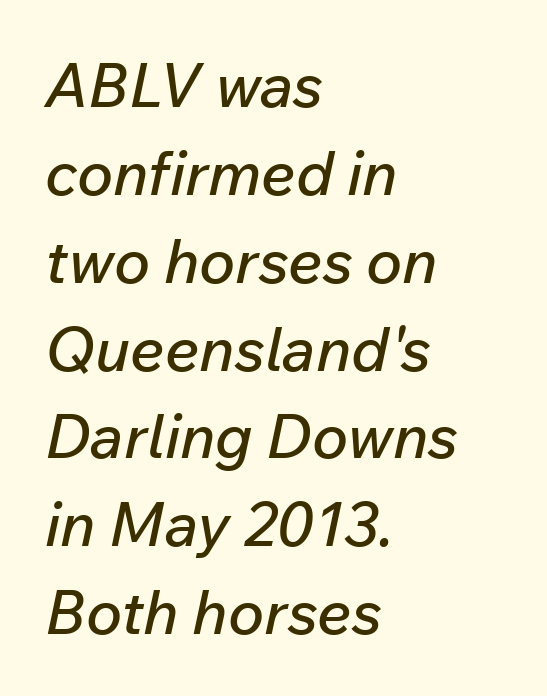
Q: Is the text italic (slanted)? A: Yes, it leans right by about 12 degrees.
Q: Is the text underlined? A: No.
Q: How is the paragraph aligned? A: Left-aligned.
Q: Is the spacing between letters normal or unusually wide? A: Normal.
Q: Is the spacing between lines tight, normal or loose? A: Normal.
Q: Width (condensed, normal, or wide)? A: Normal.
Q: Stroke contrast? A: Low.
Q: x-height? A: Medium.
Q: Monospaced? A: No.
